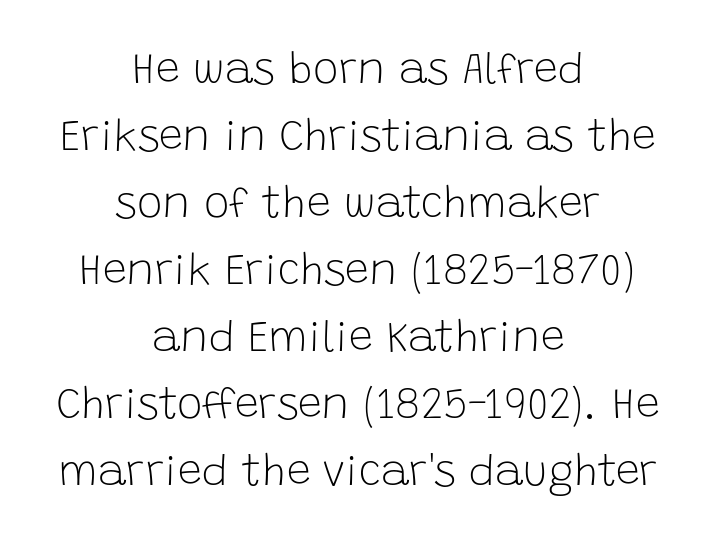
Q: Is the text bold? A: No.
Q: Is the text italic (slanted)? A: No, it is upright.
Q: Is the typeface a serif or a sans-serif typeface? A: Sans-serif.
Q: Is the text underlined? A: No.
Q: How is the paragraph aligned? A: Centered.
Q: Is the spacing between letters normal or unusually wide? A: Normal.
Q: Is the spacing between lines tight, normal or loose? A: Normal.
Q: Width (condensed, normal, or wide)? A: Normal.
Q: Stroke contrast? A: Low.
Q: x-height? A: Large.
Q: Monospaced? A: No.
